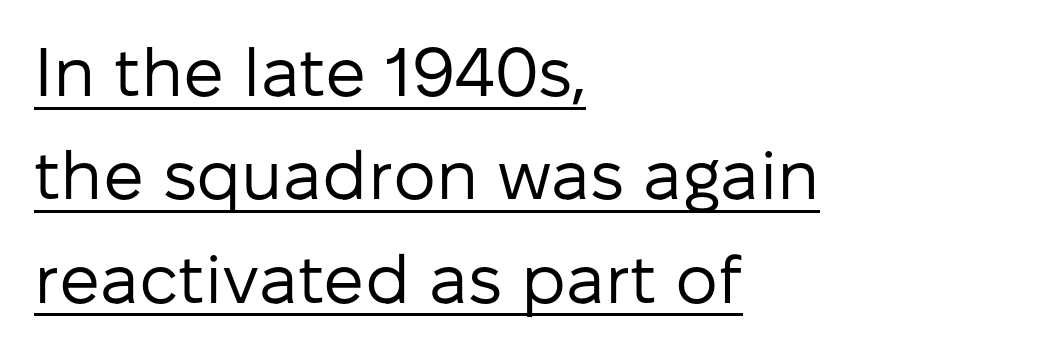
{"serif": "no", "italic": "no", "bold": "no", "weight": "regular", "width": "normal", "stroke_contrast": "low", "x_height": "medium", "monospaced": "no", "underline": "yes", "align": "left", "line_spacing": "normal", "line_spacing_ratio": 1.52, "letter_spacing": "normal", "letter_spacing_em": 0.0, "glyph_px": 68}
